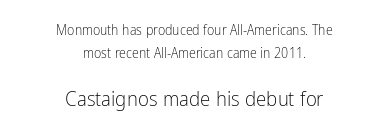
Q: Is the text bold? A: No.
Q: Is the text italic (slanted)? A: No, it is upright.
Q: Is the text underlined? A: No.
Q: How is the paragraph aligned? A: Centered.
Q: Is the spacing between letters normal or unusually wide? A: Normal.
Q: Is the spacing between lines tight, normal or loose? A: Normal.
Q: Which block of text is set in a larger size, the first (top) or the second (bottom)? A: The second (bottom) one.
